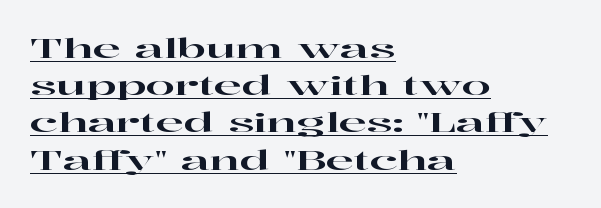
The image shows 26 px text type, upright; set left-aligned, normal line spacing (1.43x), normal letter spacing, underlined.
